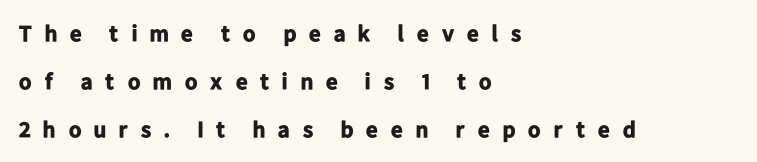
The image shows 23 px bold type, upright; set left-aligned, loose line spacing (2.08x), unusually wide letter spacing (+0.48 em), not underlined.
